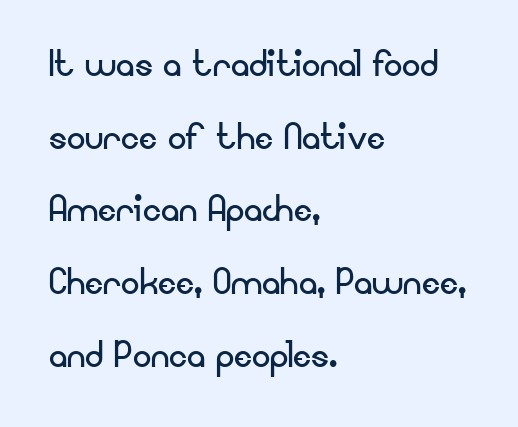
The image shows 46 px regular-weight sans-serif type, upright; set left-aligned, normal line spacing (1.58x), normal letter spacing, not underlined; low stroke contrast and a small x-height.
